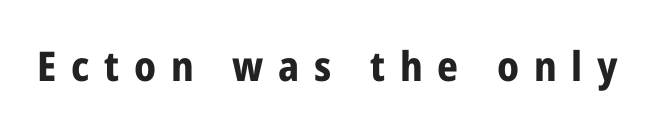
The image shows 41 px bold, condensed sans-serif type, upright; set unusually wide letter spacing (+0.36 em), not underlined; low stroke contrast and a medium x-height.
